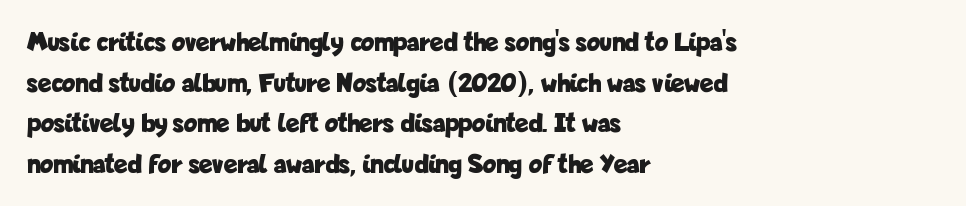
Every character sits straight up, as roman type does. Nope, no serifs anywhere on these letters. Looks like regular typesetting: each glyph gets only the width it needs. Leading matches the norm, producing a regular column.
